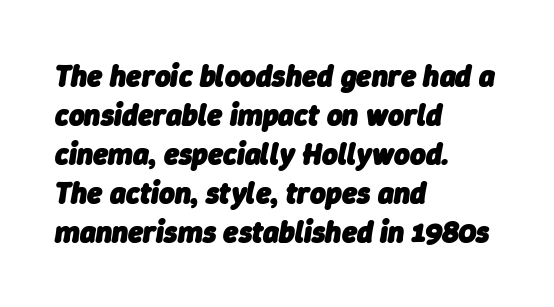
Each line starts at the same left margin while the right side varies. How are the letters spaced? Ordinarily, with no added tracking. Proportional: the letters do not fall into vertical columns. Beneath every word, the page is bare.
